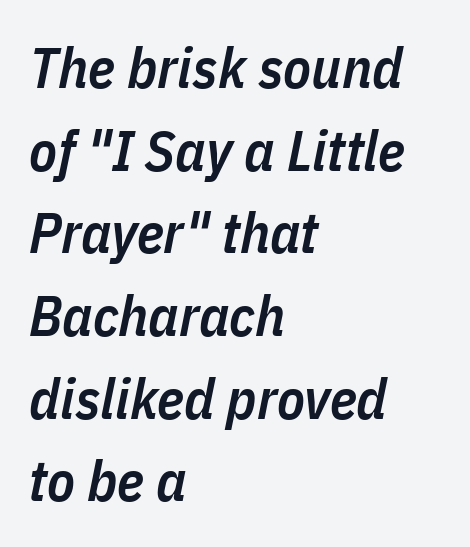
This is the in-between weight designers call semibold or demi. The rendering uses a moderate line-height, typical for paragraphs. Is the letter spacing exaggerated? No — it looks like the ordinary default. An italicized treatment has been applied to the whole sample. Beneath every word, the page is bare.
